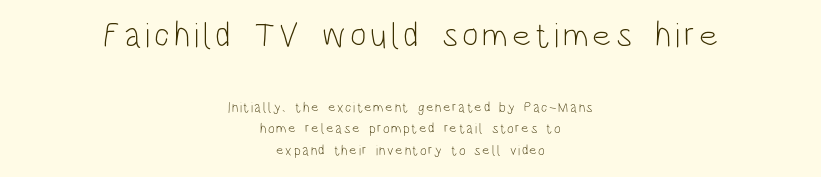
Q: Is the text bold? A: No.
Q: Is the text italic (slanted)? A: No, it is upright.
Q: Is the typeface a serif or a sans-serif typeface? A: Sans-serif.
Q: Is the text underlined? A: No.
Q: How is the paragraph aligned? A: Centered.
Q: Is the spacing between lines tight, normal or loose? A: Normal.
Q: Which block of text is set in a larger size, the first (top) or the second (bottom)? A: The first (top) one.
Q: Width (condensed, normal, or wide)? A: Condensed.
Q: Stroke contrast? A: Low.
Q: x-height? A: Large.
Q: Monospaced? A: No.
